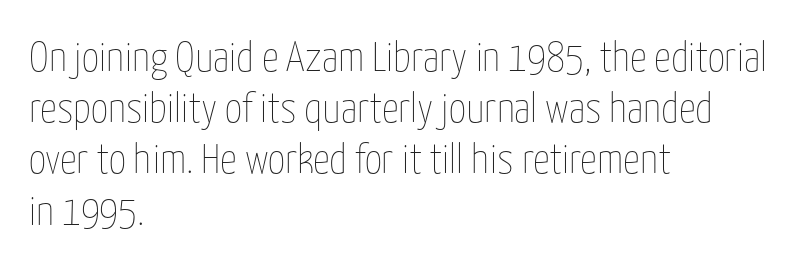
The image shows 42 px thin, condensed type, upright; set left-aligned, line spacing 1.22x, normal letter spacing, not underlined; low stroke contrast and a medium x-height.
